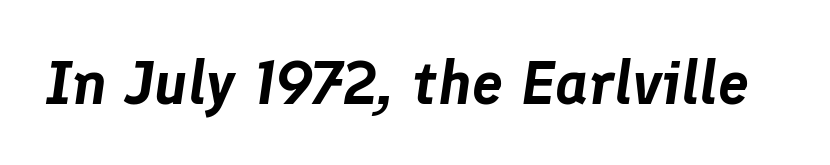
Standard letterfit; no display-style spreading of the glyphs. No word sits above an underline. Here the designer chose a conventional face with non-uniform glyph widths. Compared with ordinary roman type, these characters are visibly tilted.
